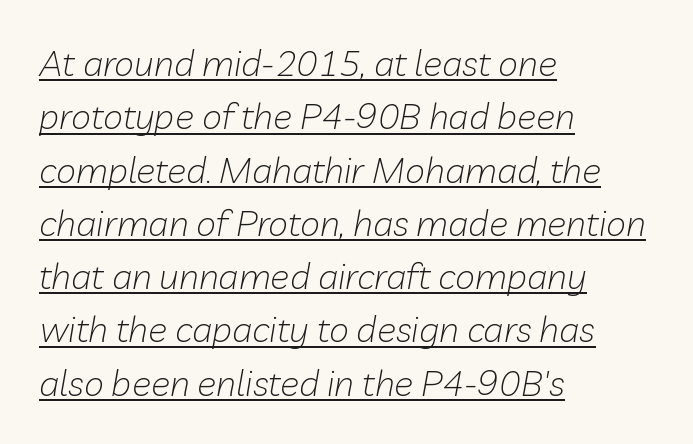
The image shows 36 px light type, italic (leaning right); set left-aligned, normal line spacing (1.48x), normal letter spacing, underlined; low stroke contrast and a medium x-height.
